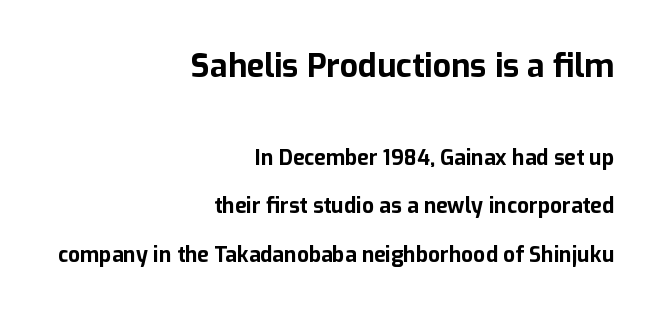
{"serif": "no", "italic": "no", "bold": "yes", "weight": "bold", "width": "normal", "stroke_contrast": "low", "x_height": "medium", "monospaced": "no", "underline": "no", "align": "right", "line_spacing": "loose", "line_spacing_ratio": 2.3, "letter_spacing": "normal", "letter_spacing_em": 0.0, "larger_block": "first", "size_ratio": 1.52, "glyph_px": 32}
